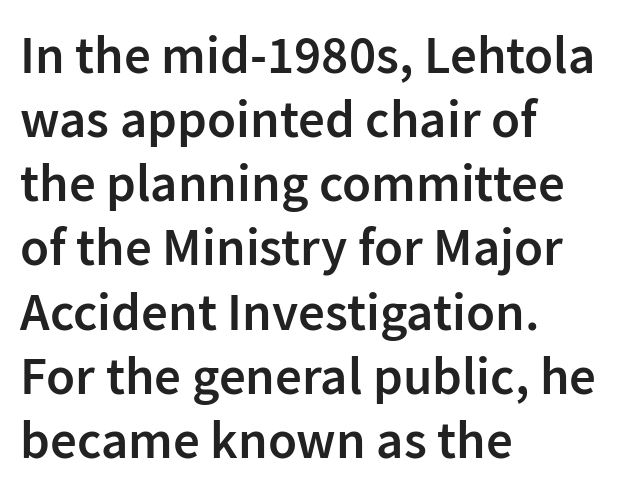
Q: Is the text bold? A: Semi-bold.
Q: Is the text italic (slanted)? A: No, it is upright.
Q: Is the typeface a serif or a sans-serif typeface? A: Sans-serif.
Q: Is the text underlined? A: No.
Q: How is the paragraph aligned? A: Left-aligned.
Q: Is the spacing between letters normal or unusually wide? A: Normal.
Q: Width (condensed, normal, or wide)? A: Normal.
Q: Stroke contrast? A: Low.
Q: x-height? A: Medium.
Q: Monospaced? A: No.
